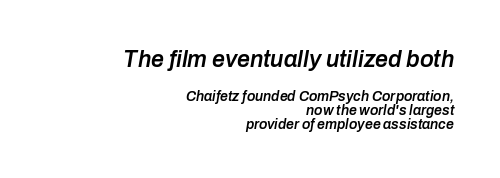
Q: Is the text bold? A: Semi-bold.
Q: Is the text italic (slanted)? A: Yes, it leans right by about 10 degrees.
Q: Is the text underlined? A: No.
Q: How is the paragraph aligned? A: Right-aligned.
Q: Is the spacing between letters normal or unusually wide? A: Normal.
Q: Is the spacing between lines tight, normal or loose? A: Tight.
Q: Which block of text is set in a larger size, the first (top) or the second (bottom)? A: The first (top) one.
